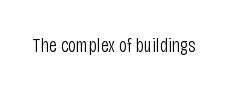
Posture: upright roman. Short note: letters normally spaced. The weight would be labelled regular, book, light, or lighter still. Lines of text with bare space underneath.
